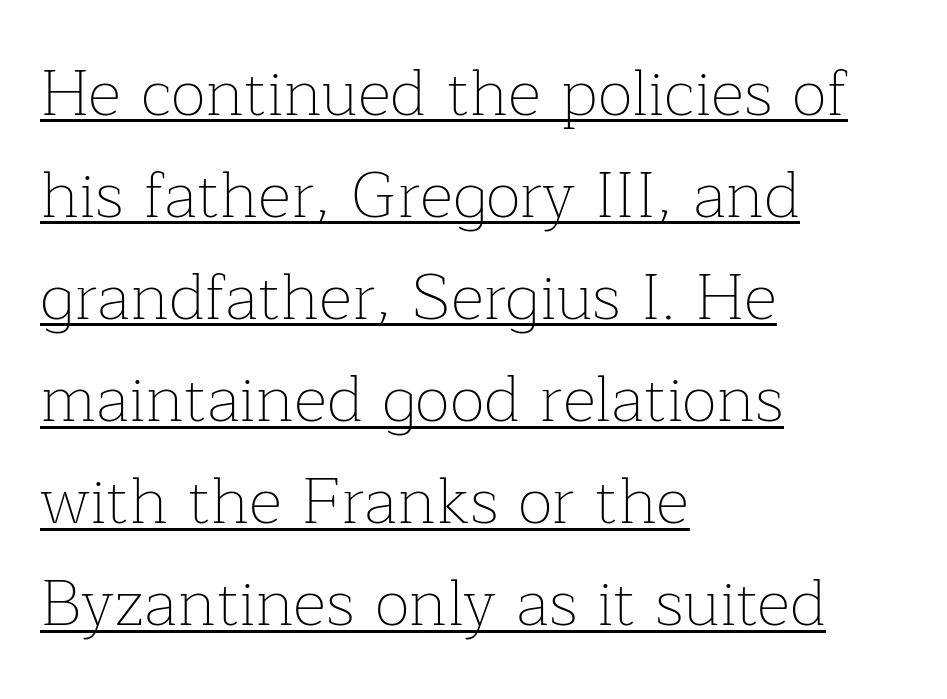
The image shows 65 px thin serif type, upright; set left-aligned, normal line spacing (1.57x), normal letter spacing, underlined; low stroke contrast and a medium x-height.
